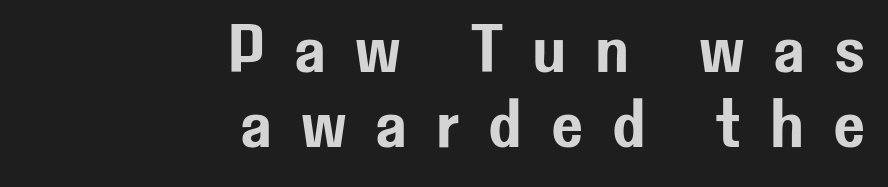
Q: Is the text italic (slanted)? A: No, it is upright.
Q: Is the typeface a serif or a sans-serif typeface? A: Sans-serif.
Q: Is the text underlined? A: No.
Q: How is the paragraph aligned? A: Right-aligned.
Q: Is the spacing between letters normal or unusually wide? A: Unusually wide.
Q: Is the spacing between lines tight, normal or loose? A: Tight.
Q: Width (condensed, normal, or wide)? A: Normal.
Q: Stroke contrast? A: Low.
Q: x-height? A: Medium.
Q: Monospaced? A: No.
